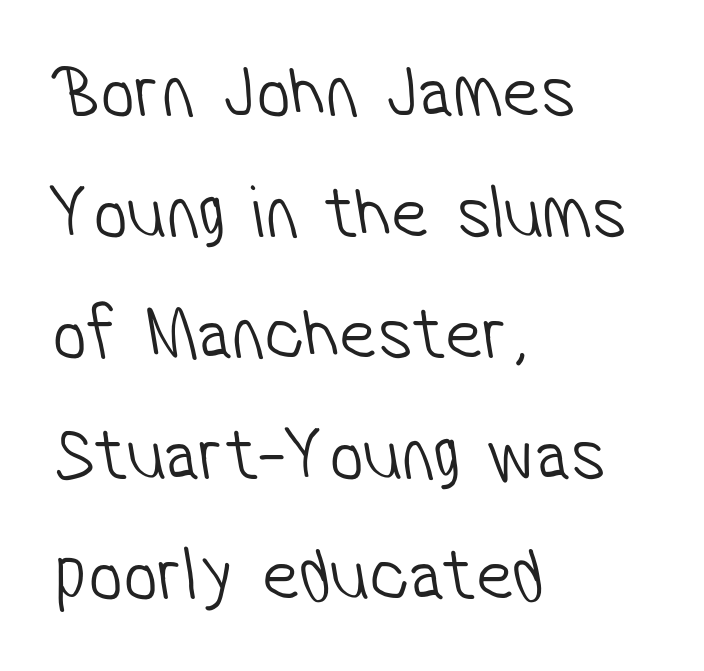
The image shows 76 px light, condensed sans-serif type; set left-aligned, normal line spacing (1.59x), normal letter spacing, not underlined; low stroke contrast and a medium x-height.
